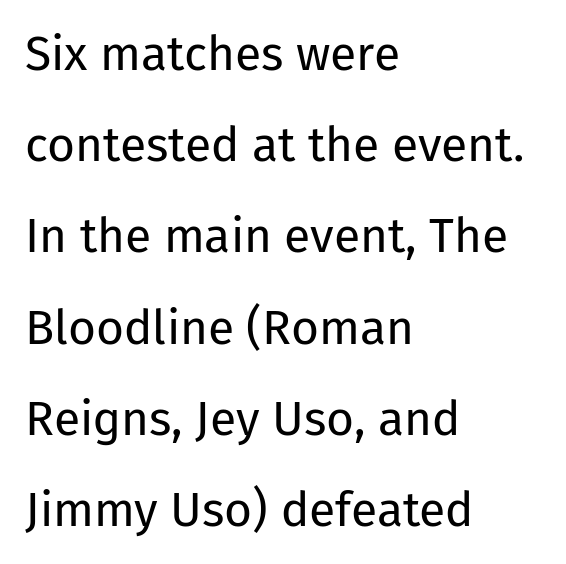
The image shows 48 px regular-weight sans-serif type, upright; set left-aligned, loose line spacing (1.9x), normal letter spacing, not underlined; low stroke contrast and a medium x-height.
